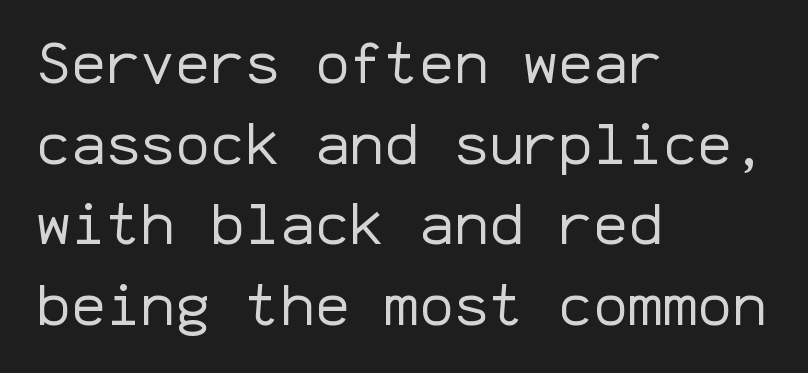
{"serif": "no", "italic": "no", "bold": "no", "weight": "regular", "width": "normal", "stroke_contrast": "low", "x_height": "medium", "monospaced": "yes", "underline": "no", "align": "left", "line_spacing": "normal", "line_spacing_ratio": 1.39, "letter_spacing": "normal", "letter_spacing_em": 0.0, "glyph_px": 58}
